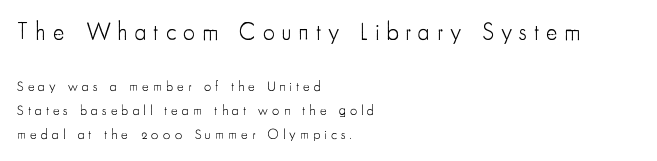
Q: Is the text bold? A: No.
Q: Is the text italic (slanted)? A: No, it is upright.
Q: Is the text underlined? A: No.
Q: How is the paragraph aligned? A: Left-aligned.
Q: Is the spacing between letters normal or unusually wide? A: Unusually wide.
Q: Which block of text is set in a larger size, the first (top) or the second (bottom)? A: The first (top) one.
